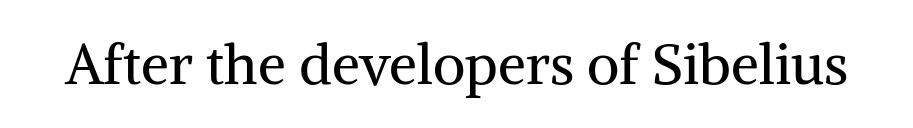
{"serif": "yes", "italic": "no", "bold": "no", "weight": "regular", "width": "normal", "stroke_contrast": "medium", "x_height": "medium", "monospaced": "no", "underline": "no", "letter_spacing": "normal", "letter_spacing_em": 0.0, "glyph_px": 56}
